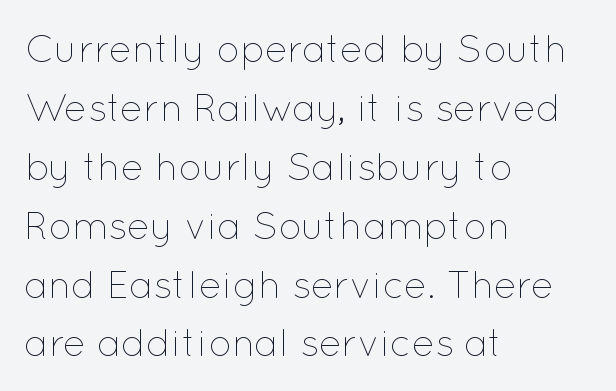
Q: Is the text bold? A: No.
Q: Is the text italic (slanted)? A: No, it is upright.
Q: Is the text underlined? A: No.
Q: How is the paragraph aligned? A: Left-aligned.
Q: Is the spacing between letters normal or unusually wide? A: Normal.
Q: Is the spacing between lines tight, normal or loose? A: Normal.
Q: Width (condensed, normal, or wide)? A: Normal.
Q: Stroke contrast? A: Low.
Q: x-height? A: Medium.
Q: Monospaced? A: No.
